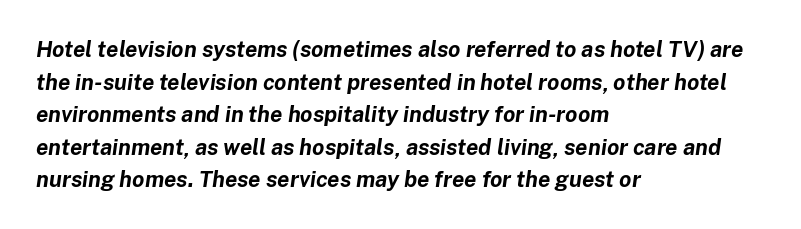
The image shows 22 px bold type, italic (leaning right); set left-aligned, normal line spacing (1.48x), normal letter spacing, not underlined.
